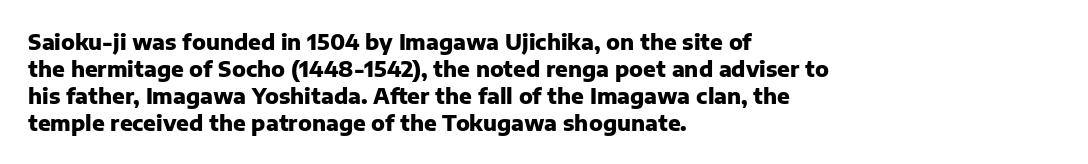
Which margin do the lines hug? The left one — the right edge is uneven. The foot of each line stays bare and open. Strokes here are thick enough to call this a true bold. Does the lettering tilt? It doesn't — this is upright. You could call the tracking neutral — neither tight nor loose. Interline gaps are of average width in this sample.
